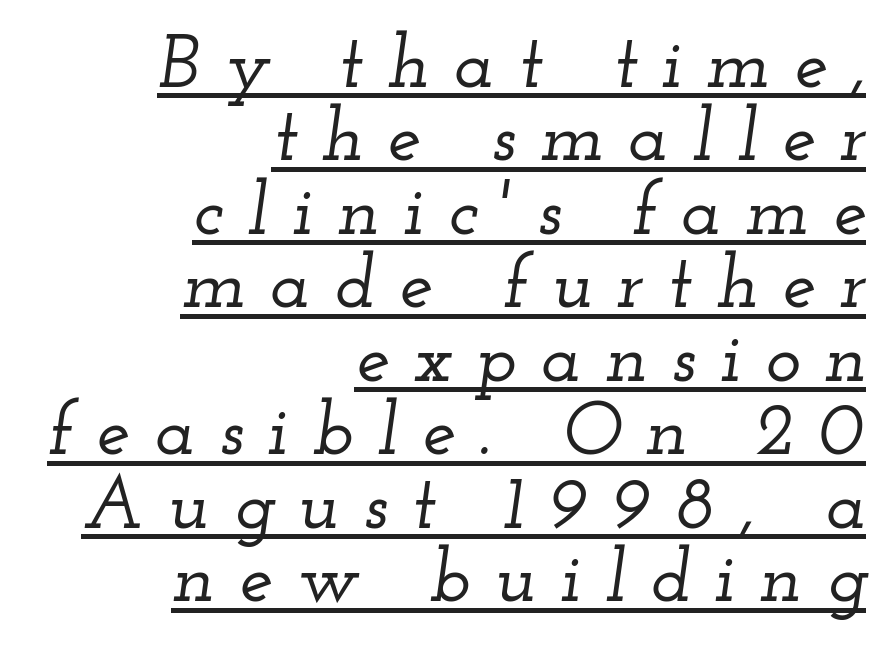
Does a line run under the words? Yes, clearly. The line texture is sparse and dotted thanks to wide tracking. The type family on display is of the serif kind. Looks like regular typesetting: each glyph gets only the width it needs. The vertical gap from one line to the next is small. When letters slant like this, we call the style italic.
